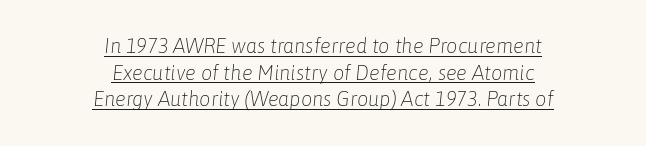
Each line of the rendering has a horizontal stroke beneath the glyphs. The rendering keeps characters at their native spacing. The font sits on the lighter half of the weight spectrum, regular included. Horizontal alignment here is central, giving a formal, balanced look. Quick note: interline space is typical.
